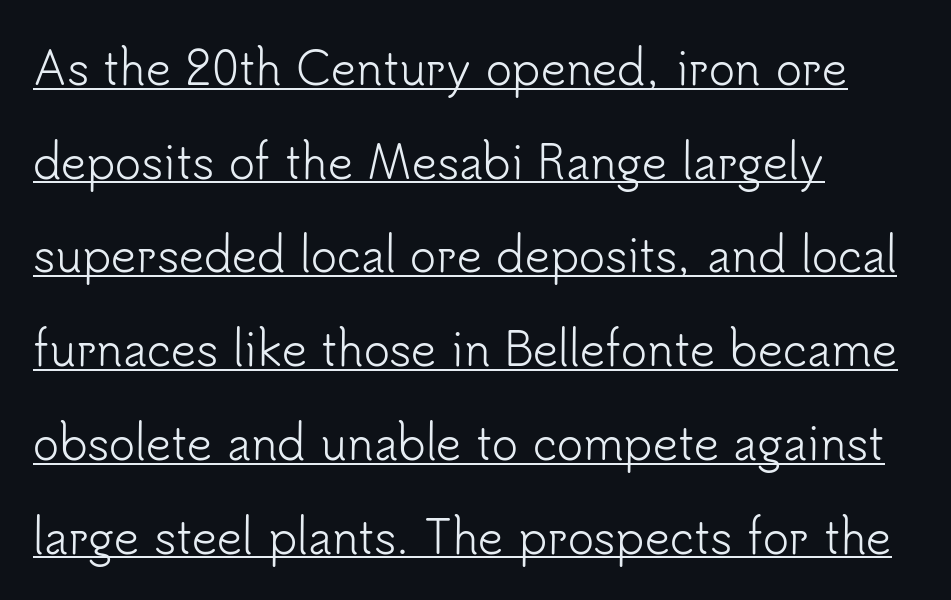
{"serif": "no", "italic": "no", "bold": "no", "weight": "light", "width": "normal", "stroke_contrast": "low", "x_height": "small", "monospaced": "no", "underline": "yes", "align": "left", "line_spacing": "loose", "line_spacing_ratio": 2.13, "letter_spacing": "normal", "letter_spacing_em": 0.0, "glyph_px": 44}
